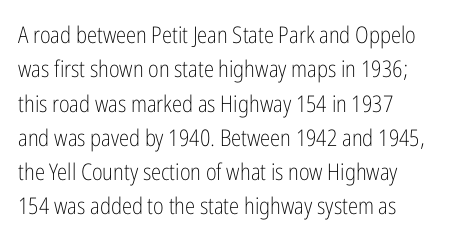
{"italic": "no", "bold": "no", "underline": "no", "align": "left", "line_spacing": "normal", "line_spacing_ratio": 1.49, "letter_spacing": "normal", "letter_spacing_em": 0.0, "glyph_px": 23}
